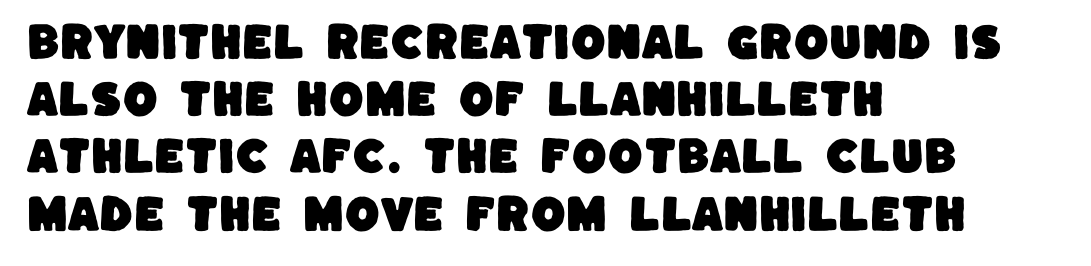
{"serif": "no", "width": "normal", "stroke_contrast": "low", "x_height": "large", "monospaced": "no", "underline": "no", "align": "left", "line_spacing": "normal", "line_spacing_ratio": 1.43, "letter_spacing": "normal", "letter_spacing_em": 0.0, "glyph_px": 40}
